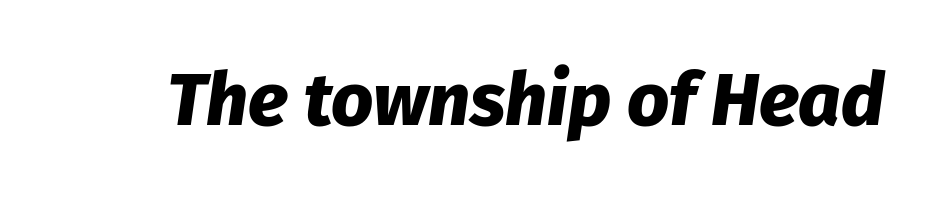
The image shows 74 px heavy type, italic (leaning right); set normal letter spacing, not underlined; low stroke contrast and a medium x-height.
